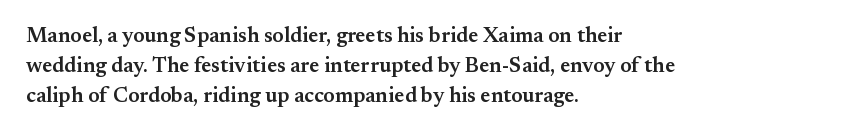
Q: Is the text bold? A: Semi-bold.
Q: Is the text italic (slanted)? A: No, it is upright.
Q: Is the text underlined? A: No.
Q: How is the paragraph aligned? A: Left-aligned.
Q: Is the spacing between letters normal or unusually wide? A: Normal.
Q: Is the spacing between lines tight, normal or loose? A: Normal.
